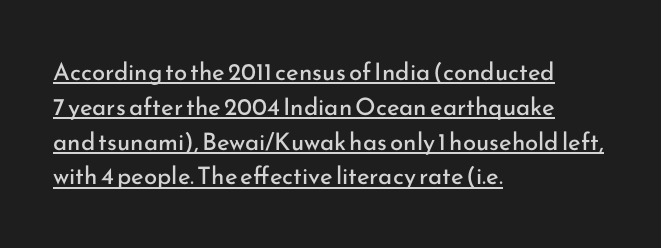
Students, observe the line beneath the letters — that is underlining. Counters stay open thanks to moderate or lighter strokes. The horizontal fit of the characters is conventional and even. Horizontally, the lines are justified to the leading edge only. Is there much room between lines? A standard amount, neither cramped nor airy. The font's upright variant was chosen for this text.
